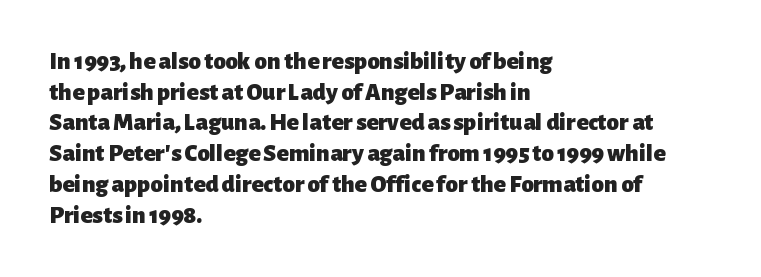
The image shows 25 px bold type, upright; set left-aligned, line spacing 1.23x, normal letter spacing, not underlined.
